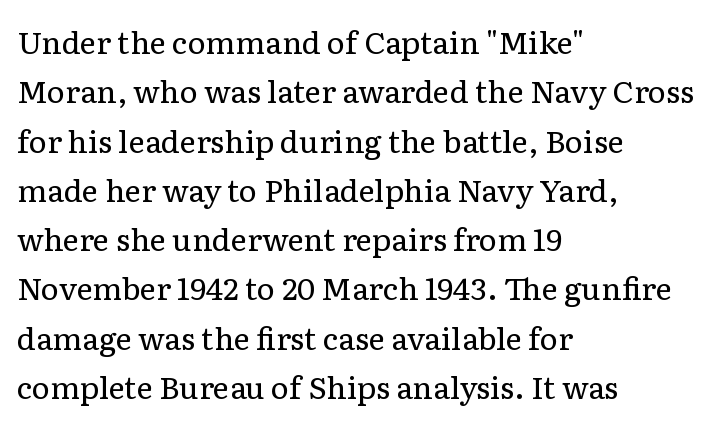
{"serif": "yes", "italic": "no", "bold": "no", "weight": "regular", "width": "normal", "stroke_contrast": "low", "x_height": "medium", "monospaced": "no", "underline": "no", "align": "left", "line_spacing": "normal", "line_spacing_ratio": 1.59, "letter_spacing": "normal", "letter_spacing_em": 0.0, "glyph_px": 31}
